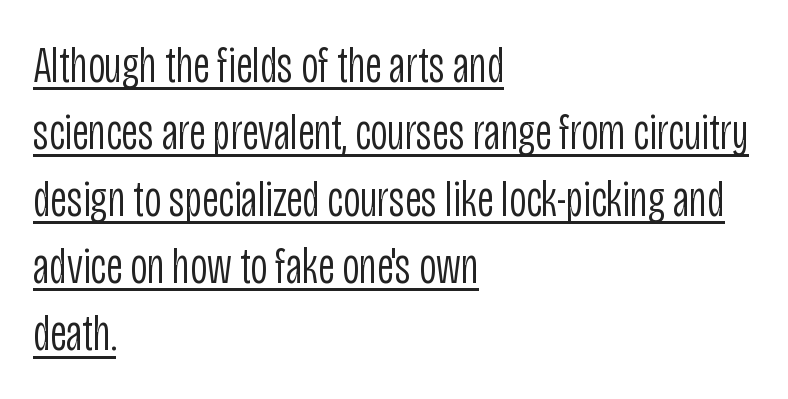
{"serif": "no", "italic": "no", "bold": "no", "weight": "light", "width": "condensed", "stroke_contrast": "low", "x_height": "large", "monospaced": "no", "underline": "yes", "align": "left", "line_spacing": "normal", "line_spacing_ratio": 1.29, "letter_spacing": "normal", "letter_spacing_em": 0.0, "glyph_px": 52}
